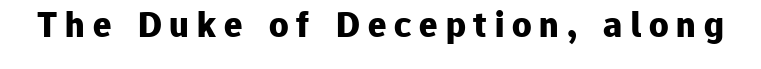
Q: Is the text bold? A: Yes.
Q: Is the text italic (slanted)? A: No, it is upright.
Q: Is the typeface a serif or a sans-serif typeface? A: Sans-serif.
Q: Is the text underlined? A: No.
Q: Is the spacing between letters normal or unusually wide? A: Unusually wide.
Q: Width (condensed, normal, or wide)? A: Normal.
Q: Stroke contrast? A: Low.
Q: x-height? A: Medium.
Q: Monospaced? A: No.
